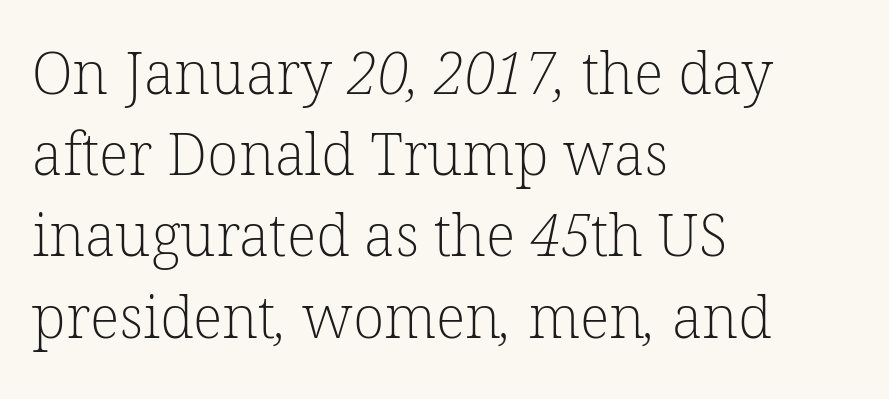
Q: Is the text bold? A: No.
Q: Is the typeface a serif or a sans-serif typeface? A: Serif.
Q: Is the text underlined? A: No.
Q: How is the paragraph aligned? A: Left-aligned.
Q: Is the spacing between letters normal or unusually wide? A: Normal.
Q: Is the spacing between lines tight, normal or loose? A: Normal.
Q: Width (condensed, normal, or wide)? A: Normal.
Q: Stroke contrast? A: Low.
Q: x-height? A: Medium.
Q: Monospaced? A: No.
